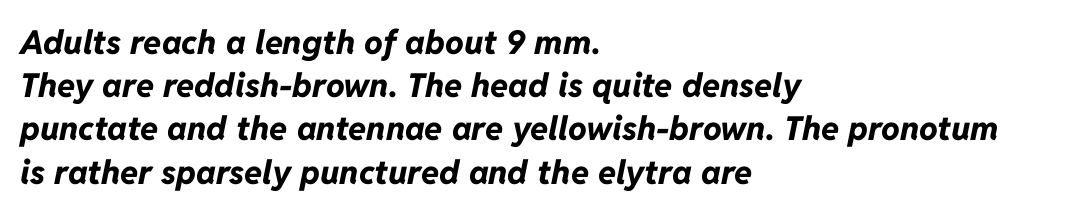
The image shows 33 px bold type, italic (leaning right); set left-aligned, normal line spacing (1.31x), normal letter spacing, not underlined; low stroke contrast and a medium x-height.
